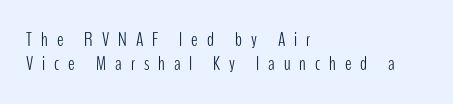
What stands out about the letter spacing? Its width — letters are far apart. The lettering holds an erect, upright posture throughout. The string is rendered with underlining switched off. Left-aligned paragraph, ragged on the right. The typeface has the unassuming heft of standard copy or less.
